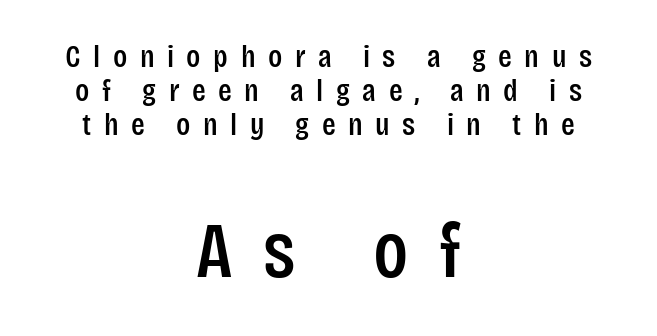
Q: Is the text italic (slanted)? A: No, it is upright.
Q: Is the typeface a serif or a sans-serif typeface? A: Sans-serif.
Q: Is the text underlined? A: No.
Q: How is the paragraph aligned? A: Centered.
Q: Is the spacing between letters normal or unusually wide? A: Unusually wide.
Q: Is the spacing between lines tight, normal or loose? A: Tight.
Q: Which block of text is set in a larger size, the first (top) or the second (bottom)? A: The second (bottom) one.
Q: Width (condensed, normal, or wide)? A: Condensed.
Q: Stroke contrast? A: Low.
Q: x-height? A: Large.
Q: Monospaced? A: No.
